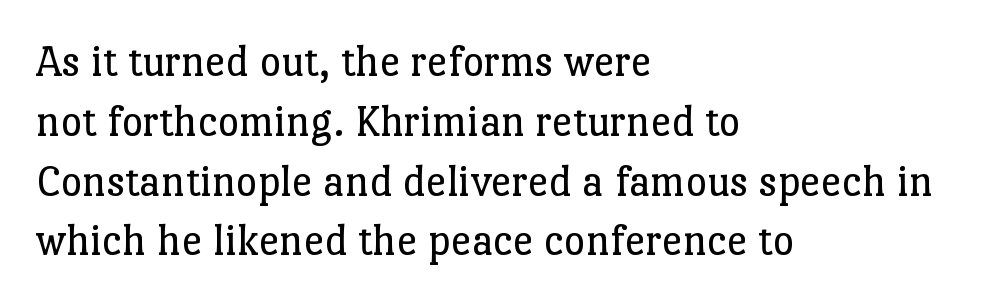
The font family rendered here belongs to the serif group. The leading is moderate, giving the passage an even texture. Clear beneath every line of the passage. Default kerning and tracking; the words read as compact shapes. The lettering stays uniformly vertical, giving the passage a roman look. Summary of weight: not heavy and not bold.
